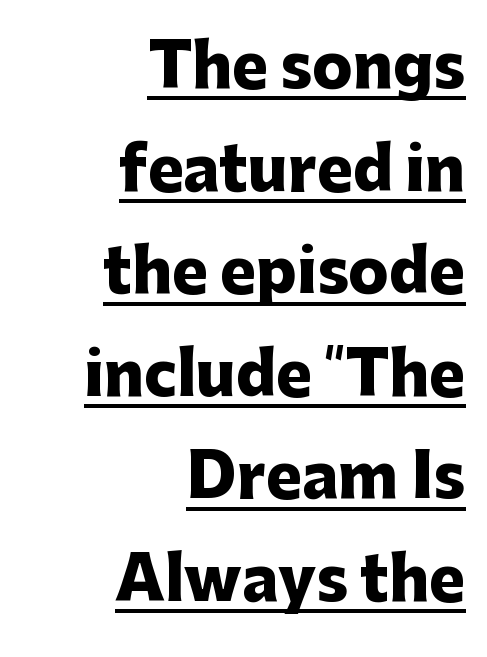
Q: Is the text bold? A: Yes.
Q: Is the text italic (slanted)? A: No, it is upright.
Q: Is the typeface a serif or a sans-serif typeface? A: Sans-serif.
Q: Is the text underlined? A: Yes.
Q: How is the paragraph aligned? A: Right-aligned.
Q: Is the spacing between letters normal or unusually wide? A: Normal.
Q: Width (condensed, normal, or wide)? A: Normal.
Q: Stroke contrast? A: Low.
Q: x-height? A: Medium.
Q: Monospaced? A: No.
